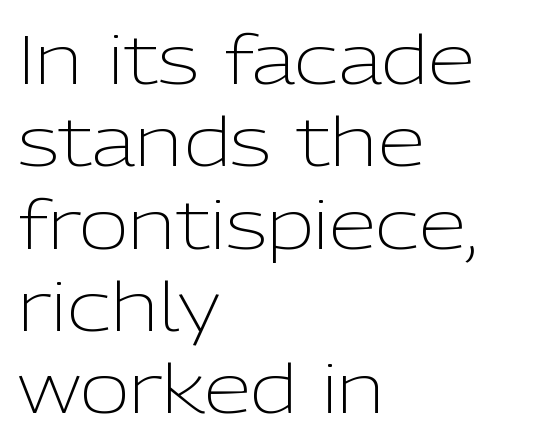
Words appear dense and cohesive because spacing is normal. The letterforms sit at book weight or below. The text was rendered using a sans face with plain stroke endings. The letters stand upright; this is a roman face. Character widths vary here, with narrow letters taking less room than wide ones.
